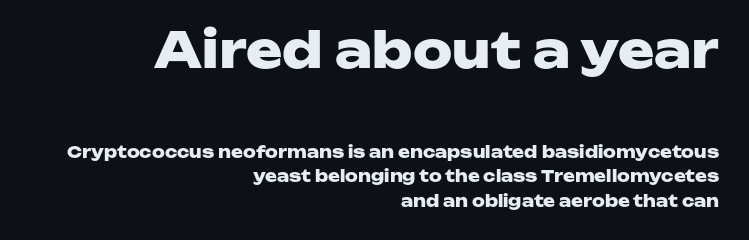
This sample keeps an unexceptional amount of space between lines. The typesetter chose a ragged-left arrangement here. Every character sits straight up, as roman type does. Does the weight exceed regular? Yes, all the way to bold. The rendering keeps characters at their native spacing. The area under the type is left untouched.
